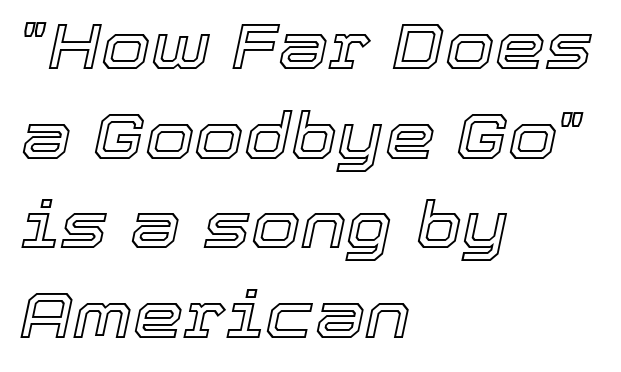
In terms of leading, this rendering sits right in the middle. If you drew a line through each stem, it would be angled. The space beneath each line is pristine and unruled. These lines are rendered in a variable-pitch font. There is no visible air inserted between adjacent glyphs.
